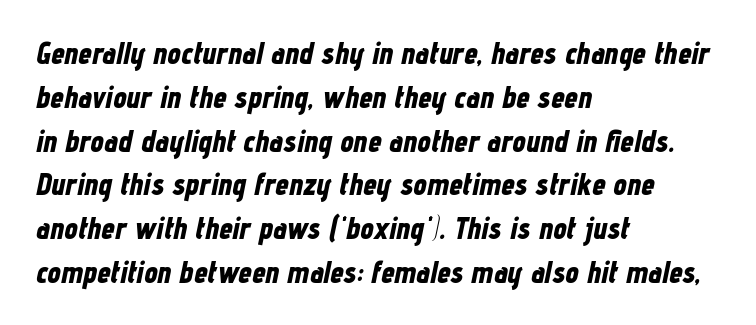
{"italic": "yes", "lean": "right", "slant_degrees": 12, "bold": "yes", "weight": "bold", "width": "condensed", "stroke_contrast": "low", "x_height": "medium", "monospaced": "no", "underline": "no", "align": "left", "line_spacing": "normal", "line_spacing_ratio": 1.46, "letter_spacing": "normal", "letter_spacing_em": 0.0, "glyph_px": 30}
